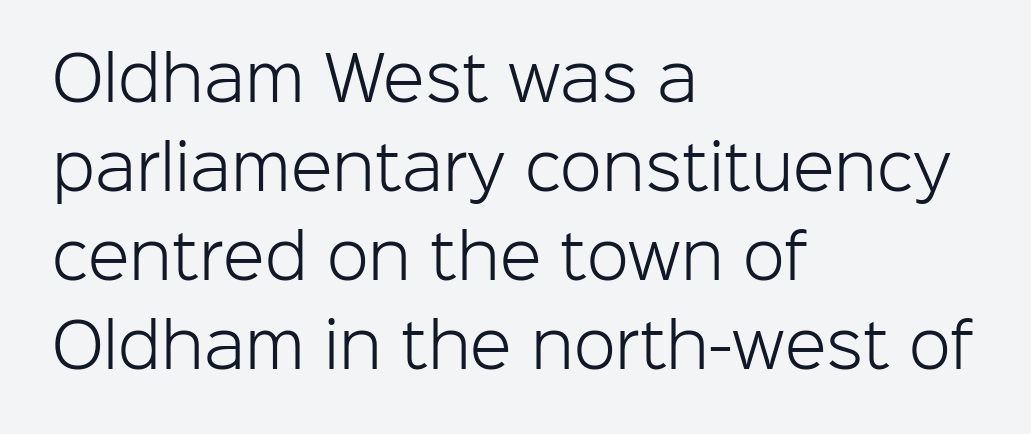
Q: Is the text bold? A: No.
Q: Is the text italic (slanted)? A: No, it is upright.
Q: Is the typeface a serif or a sans-serif typeface? A: Sans-serif.
Q: Is the text underlined? A: No.
Q: How is the paragraph aligned? A: Left-aligned.
Q: Is the spacing between letters normal or unusually wide? A: Normal.
Q: Is the spacing between lines tight, normal or loose? A: Normal.
Q: Width (condensed, normal, or wide)? A: Normal.
Q: Stroke contrast? A: Low.
Q: x-height? A: Medium.
Q: Monospaced? A: No.
